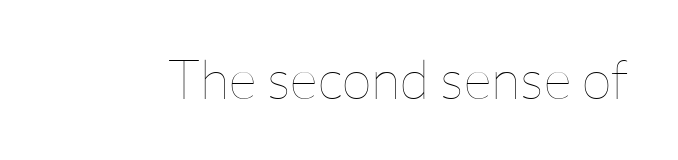
Q: Is the text bold? A: No.
Q: Is the text italic (slanted)? A: No, it is upright.
Q: Is the text underlined? A: No.
Q: Is the spacing between letters normal or unusually wide? A: Normal.
Q: Width (condensed, normal, or wide)? A: Normal.
Q: Stroke contrast? A: Low.
Q: x-height? A: Medium.
Q: Monospaced? A: No.
